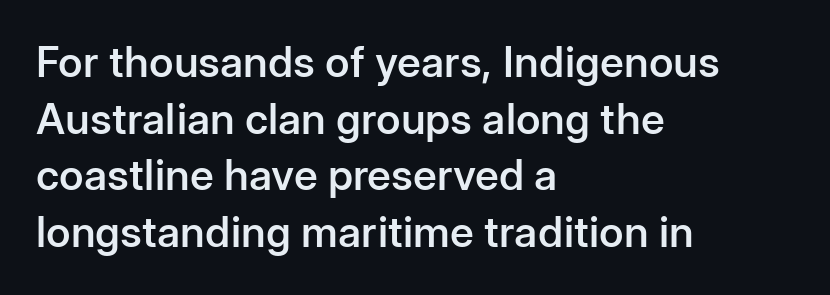
Q: Is the text bold? A: Semi-bold.
Q: Is the text italic (slanted)? A: No, it is upright.
Q: Is the typeface a serif or a sans-serif typeface? A: Sans-serif.
Q: Is the text underlined? A: No.
Q: How is the paragraph aligned? A: Left-aligned.
Q: Is the spacing between letters normal or unusually wide? A: Normal.
Q: Is the spacing between lines tight, normal or loose? A: Normal.
Q: Width (condensed, normal, or wide)? A: Normal.
Q: Stroke contrast? A: Low.
Q: x-height? A: Medium.
Q: Monospaced? A: No.
